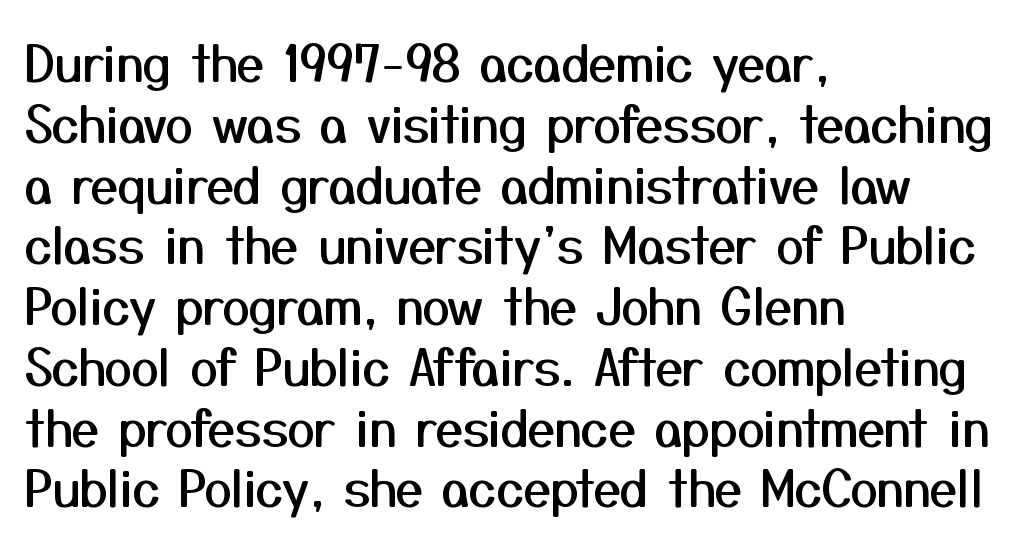
This is sans-serif lettering, the kind often seen on screens and signage. In CSS terms this would be text-align: left. Glyph-to-glyph distance matches everyday printed text. Note the varied advance widths — an 'i' is clearly narrower than an 'm'.
